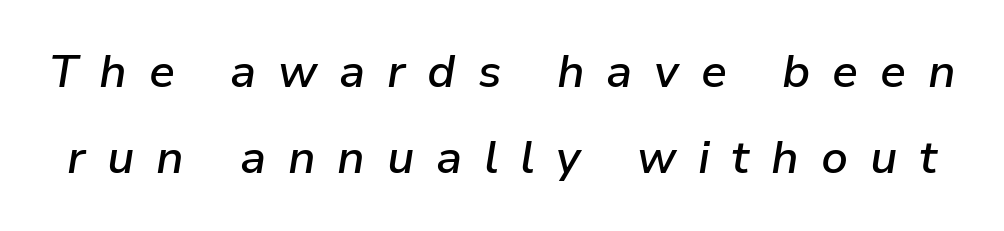
Q: Is the text bold? A: Semi-bold.
Q: Is the text italic (slanted)? A: Yes, it leans right by about 9 degrees.
Q: Is the text underlined? A: No.
Q: Is the spacing between letters normal or unusually wide? A: Unusually wide.
Q: Width (condensed, normal, or wide)? A: Normal.
Q: Stroke contrast? A: Low.
Q: x-height? A: Medium.
Q: Monospaced? A: No.
